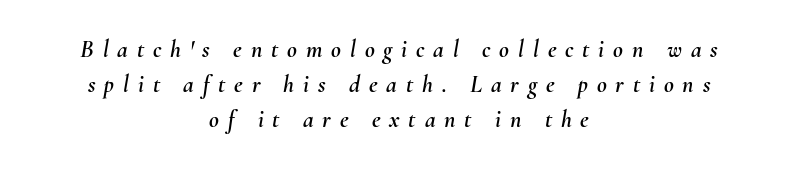
The rendering inserts visible extra space after every character. Interline gaps are of average width in this sample. Neither beginnings nor endings align; midpoints do. Unmarked baselines from the first word to the last. Emphasis-style slanted type is in use.
